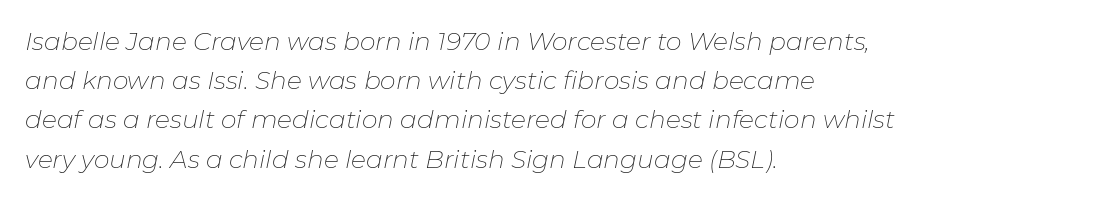
The image shows 25 px text type, italic (leaning right); set left-aligned, normal line spacing (1.57x), normal letter spacing, not underlined.
